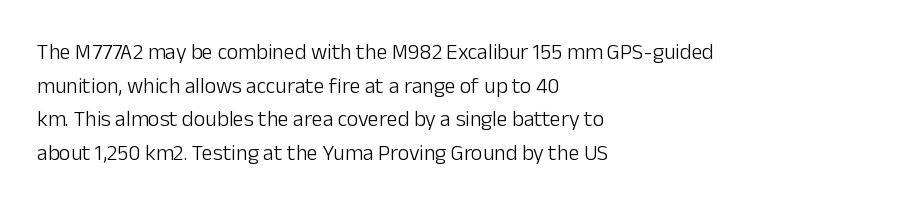
Q: Is the text bold? A: No.
Q: Is the text italic (slanted)? A: No, it is upright.
Q: Is the text underlined? A: No.
Q: How is the paragraph aligned? A: Left-aligned.
Q: Is the spacing between letters normal or unusually wide? A: Normal.
Q: Is the spacing between lines tight, normal or loose? A: Normal.
